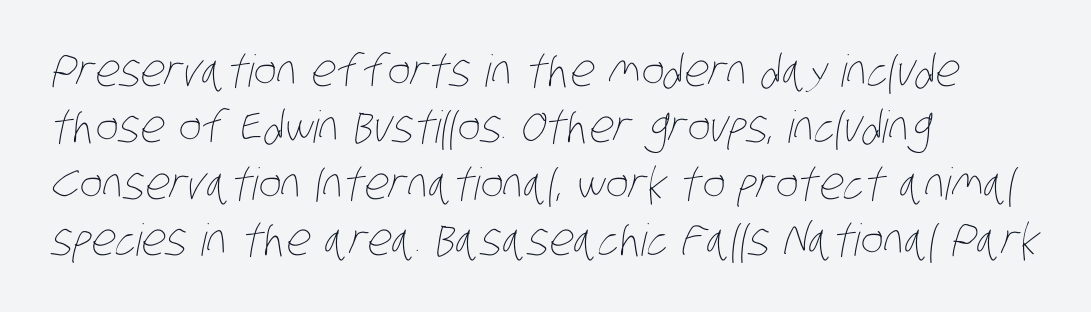
Q: Is the text bold? A: No.
Q: Is the text underlined? A: No.
Q: How is the paragraph aligned? A: Left-aligned.
Q: Is the spacing between letters normal or unusually wide? A: Normal.
Q: Is the spacing between lines tight, normal or loose? A: Normal.
Q: Width (condensed, normal, or wide)? A: Condensed.
Q: Stroke contrast? A: Low.
Q: x-height? A: Large.
Q: Monospaced? A: No.
